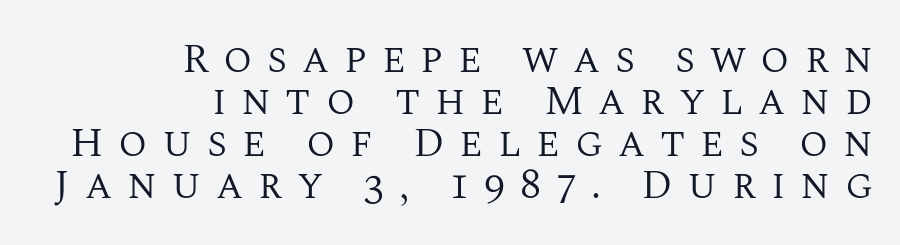
{"serif": "yes", "italic": "no", "bold": "no", "weight": "regular", "width": "normal", "stroke_contrast": "medium", "x_height": "large", "monospaced": "no", "underline": "no", "align": "right", "line_spacing": "tight", "line_spacing_ratio": 1.0, "letter_spacing": "wide", "letter_spacing_em": 0.35, "glyph_px": 42}
